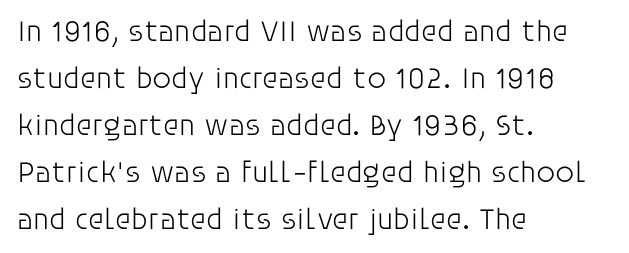
Line starts are locked; line ends wander. Stroke thickness stays within the range of a standard reading face or lighter. The words here are not underlined. In terms of letterform style, serifs are entirely absent. Does the leading feel generous? No, just average.
